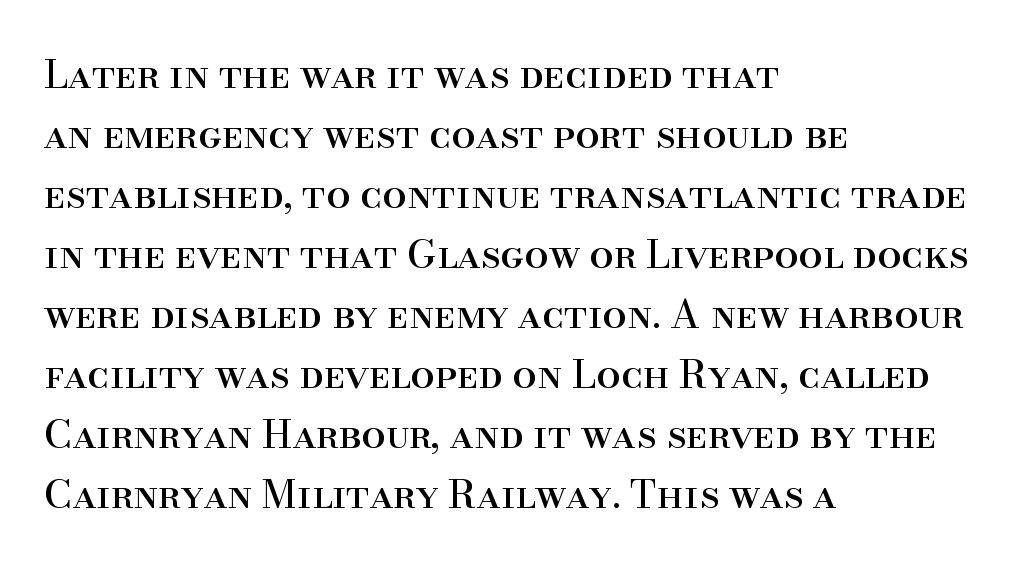
The setting favours the left margin, as ordinary paragraphs usually do. Descenders hang freely into open space. You could not count columns in this text — the font is proportionally spaced. Short note: letters normally spaced. The lines sit at an ordinary, default distance from one another. The rendering shows small feet on the letterforms — a serif design.
